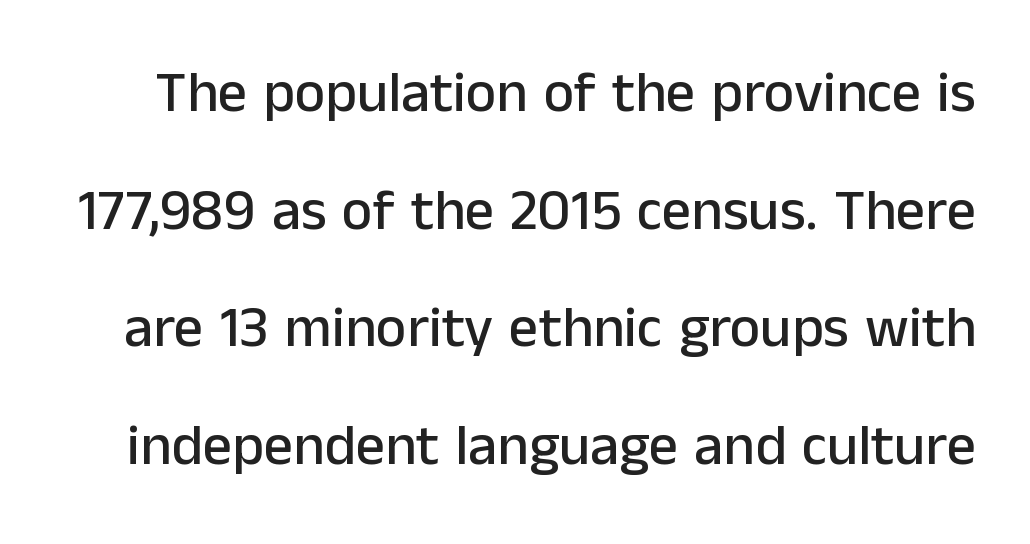
Q: Is the text italic (slanted)? A: No, it is upright.
Q: Is the typeface a serif or a sans-serif typeface? A: Sans-serif.
Q: Is the text underlined? A: No.
Q: Is the spacing between letters normal or unusually wide? A: Normal.
Q: Is the spacing between lines tight, normal or loose? A: Loose.
Q: Width (condensed, normal, or wide)? A: Normal.
Q: Stroke contrast? A: Low.
Q: x-height? A: Medium.
Q: Monospaced? A: No.
